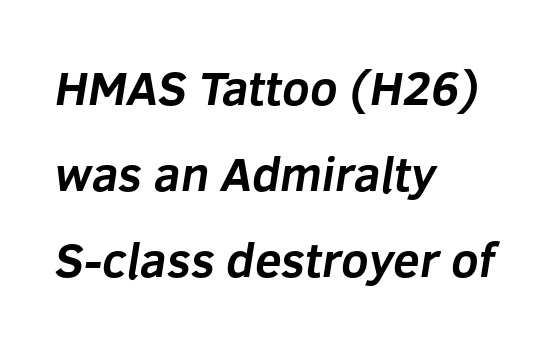
Each letter's strokes conclude bluntly, with no projecting serifs. These lines are rendered in a variable-pitch font. The strokes are fattened all the way to bold. A student would call this left alignment; a typographer would say flush left, rag right.
